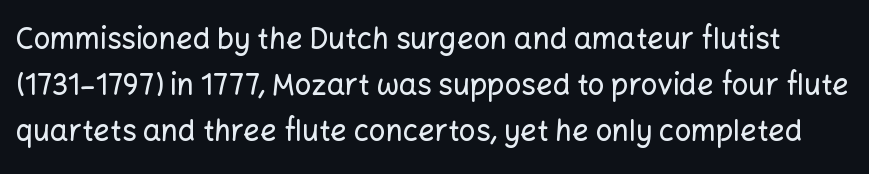
Compared with typical body copy, the letter spacing here is the same. This sample uses a sans-serif face. The passage shown is typed in a proportional face where columns would drift. Type without underlining. Honestly, the row spacing looks completely unremarkable. Do the letters lean? They stand straight.
